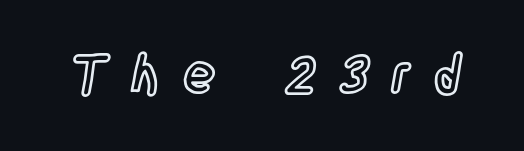
The image shows 54 px condensed type; set unusually wide letter spacing (+0.42 em), not underlined; a large x-height.
